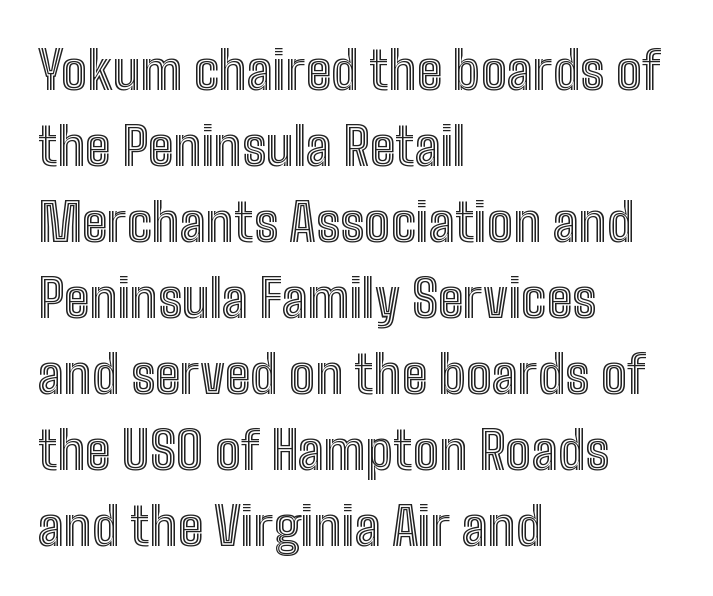
The image shows 52 px condensed type, upright; set left-aligned, normal line spacing (1.46x), normal letter spacing, not underlined; a medium x-height.
